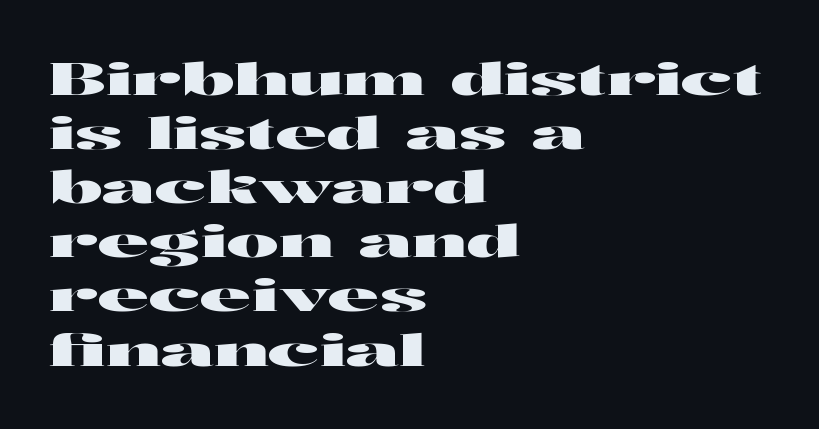
Q: Is the text italic (slanted)? A: No, it is upright.
Q: Is the typeface a serif or a sans-serif typeface? A: Sans-serif.
Q: Is the text underlined? A: No.
Q: How is the paragraph aligned? A: Left-aligned.
Q: Is the spacing between letters normal or unusually wide? A: Normal.
Q: Width (condensed, normal, or wide)? A: Wide.
Q: Stroke contrast? A: High.
Q: x-height? A: Medium.
Q: Monospaced? A: No.
